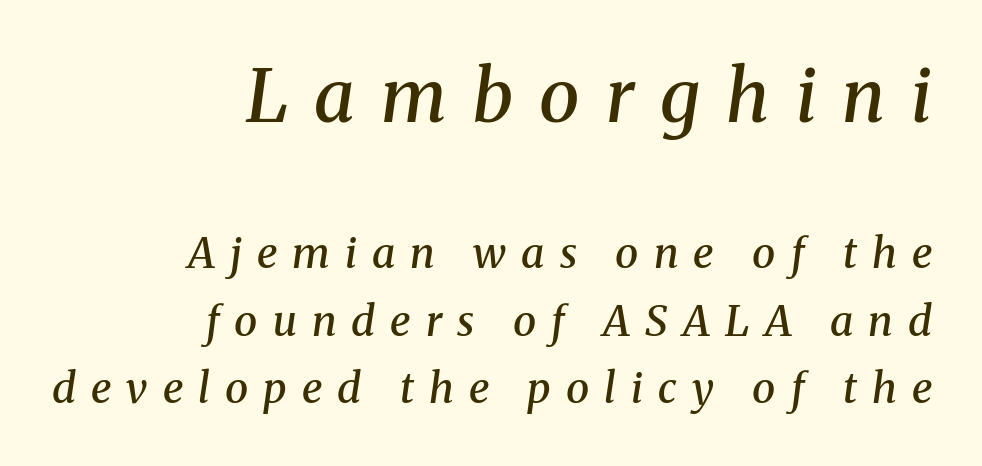
Q: Is the text bold? A: Semi-bold.
Q: Is the text italic (slanted)? A: Yes, it leans right by about 8 degrees.
Q: Is the typeface a serif or a sans-serif typeface? A: Serif.
Q: Is the text underlined? A: No.
Q: How is the paragraph aligned? A: Right-aligned.
Q: Is the spacing between letters normal or unusually wide? A: Unusually wide.
Q: Is the spacing between lines tight, normal or loose? A: Normal.
Q: Which block of text is set in a larger size, the first (top) or the second (bottom)? A: The first (top) one.
Q: Width (condensed, normal, or wide)? A: Normal.
Q: Stroke contrast? A: Medium.
Q: x-height? A: Medium.
Q: Monospaced? A: No.
